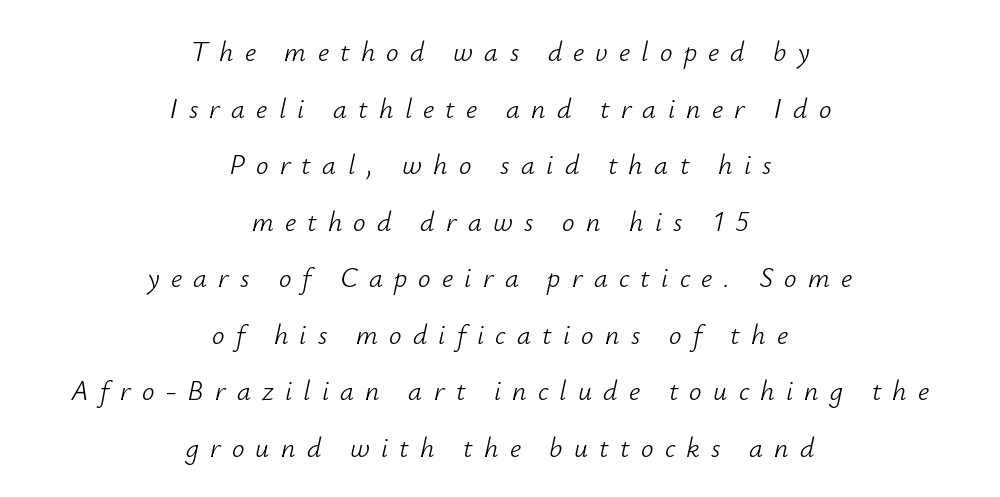
The image shows 28 px light type, italic (leaning right); set centered, loose line spacing (2.02x), unusually wide letter spacing (+0.4 em), not underlined; low stroke contrast and a small x-height.
